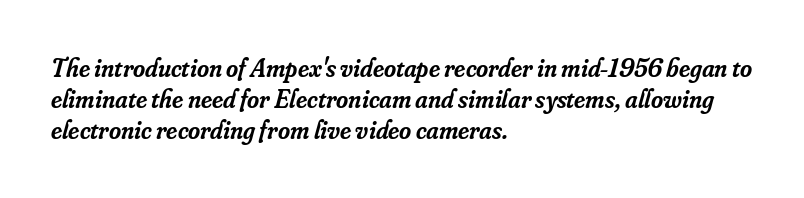
Posture: slanted. Lines of text with bare space underneath. A typesetter would call this zero additional tracking. Left-aligned paragraph, ragged on the right.
